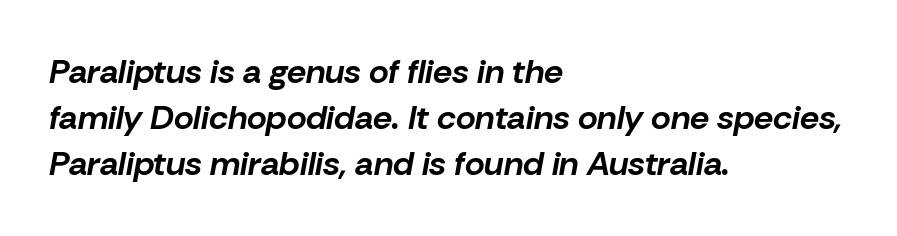
These lines are rendered in a variable-pitch font. In CSS terms this would be text-align: left. Descender tails drop into unmarked territory. The letters are slanted; this is an italic face. Glyph-to-glyph distance matches everyday printed text. The designer left line spacing at the default.
